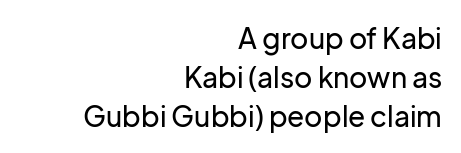
Q: Is the text italic (slanted)? A: No, it is upright.
Q: Is the typeface a serif or a sans-serif typeface? A: Sans-serif.
Q: Is the text underlined? A: No.
Q: How is the paragraph aligned? A: Right-aligned.
Q: Is the spacing between letters normal or unusually wide? A: Normal.
Q: Is the spacing between lines tight, normal or loose? A: Normal.
Q: Width (condensed, normal, or wide)? A: Normal.
Q: Stroke contrast? A: Low.
Q: x-height? A: Medium.
Q: Monospaced? A: No.
